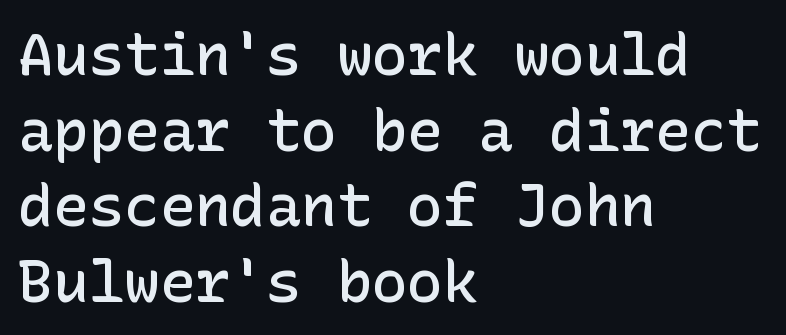
{"serif": "no", "italic": "no", "bold": "semi", "weight": "semibold", "width": "normal", "stroke_contrast": "low", "x_height": "medium", "underline": "no", "align": "left", "line_spacing": "normal", "line_spacing_ratio": 1.28, "letter_spacing": "normal", "letter_spacing_em": 0.0, "glyph_px": 59}
